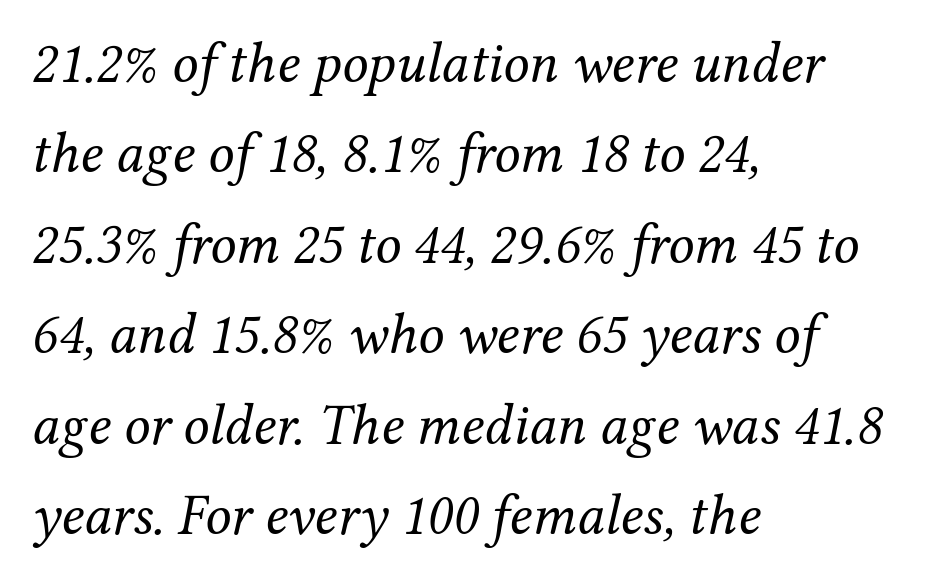
{"serif": "yes", "italic": "yes", "lean": "right", "slant_degrees": 12, "bold": "no", "weight": "regular", "width": "normal", "stroke_contrast": "medium", "x_height": "medium", "monospaced": "no", "underline": "no", "align": "left", "line_spacing": "normal", "line_spacing_ratio": 1.56, "letter_spacing": "normal", "letter_spacing_em": 0.0, "glyph_px": 58}
